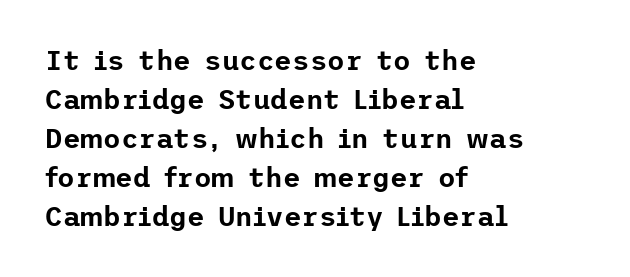
{"italic": "no", "underline": "no", "align": "left", "line_spacing": "normal", "line_spacing_ratio": 1.44, "letter_spacing": "normal", "letter_spacing_em": 0.0, "glyph_px": 27}
